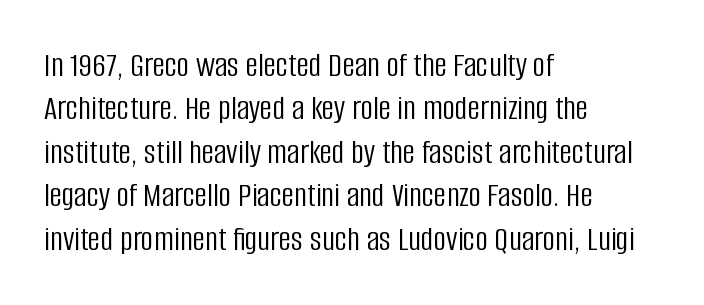
{"serif": "no", "italic": "no", "bold": "no", "weight": "light", "width": "condensed", "stroke_contrast": "low", "x_height": "large", "monospaced": "no", "underline": "no", "align": "left", "line_spacing_ratio": 1.24, "letter_spacing": "normal", "letter_spacing_em": 0.0, "glyph_px": 35}
